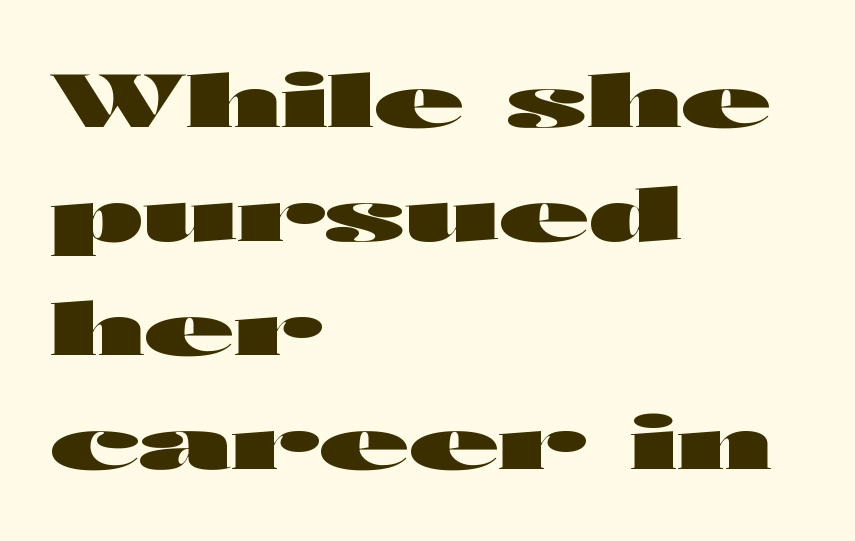
{"serif": "no", "italic": "no", "bold": "yes", "weight": "heavy", "width": "wide", "stroke_contrast": "high", "x_height": "medium", "monospaced": "no", "underline": "no", "align": "left", "line_spacing": "normal", "line_spacing_ratio": 1.56, "letter_spacing": "normal", "letter_spacing_em": 0.0, "glyph_px": 73}
